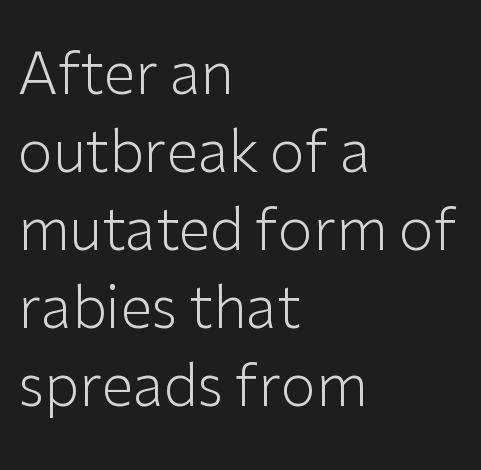
{"serif": "no", "italic": "no", "bold": "no", "weight": "light", "width": "normal", "stroke_contrast": "low", "x_height": "medium", "monospaced": "no", "underline": "no", "align": "left", "line_spacing": "normal", "line_spacing_ratio": 1.37, "letter_spacing": "normal", "letter_spacing_em": 0.0, "glyph_px": 57}
